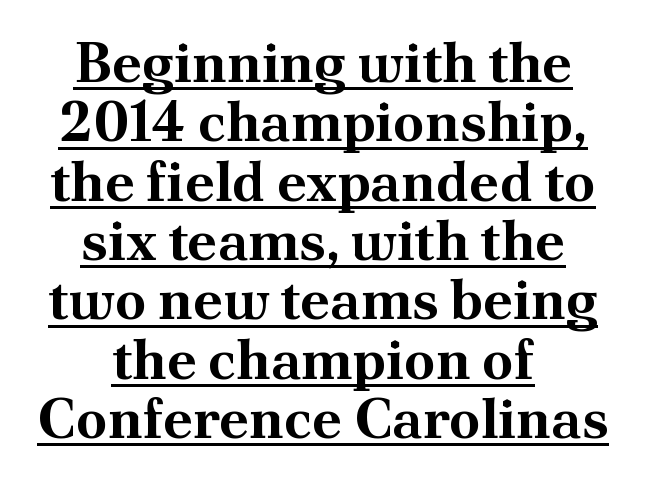
{"serif": "yes", "italic": "no", "bold": "yes", "weight": "bold", "width": "normal", "stroke_contrast": "medium", "x_height": "small", "monospaced": "no", "underline": "yes", "align": "center", "line_spacing": "tight", "line_spacing_ratio": 1.06, "letter_spacing": "normal", "letter_spacing_em": 0.0, "glyph_px": 56}
